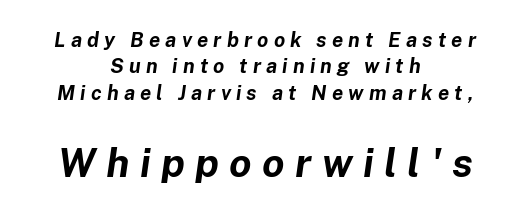
Q: Is the text bold? A: Yes.
Q: Is the text italic (slanted)? A: Yes, it leans right by about 8 degrees.
Q: Is the text underlined? A: No.
Q: How is the paragraph aligned? A: Centered.
Q: Is the spacing between letters normal or unusually wide? A: Unusually wide.
Q: Is the spacing between lines tight, normal or loose? A: Normal.
Q: Which block of text is set in a larger size, the first (top) or the second (bottom)? A: The second (bottom) one.
Q: Width (condensed, normal, or wide)? A: Normal.
Q: Stroke contrast? A: Low.
Q: x-height? A: Medium.
Q: Monospaced? A: No.
